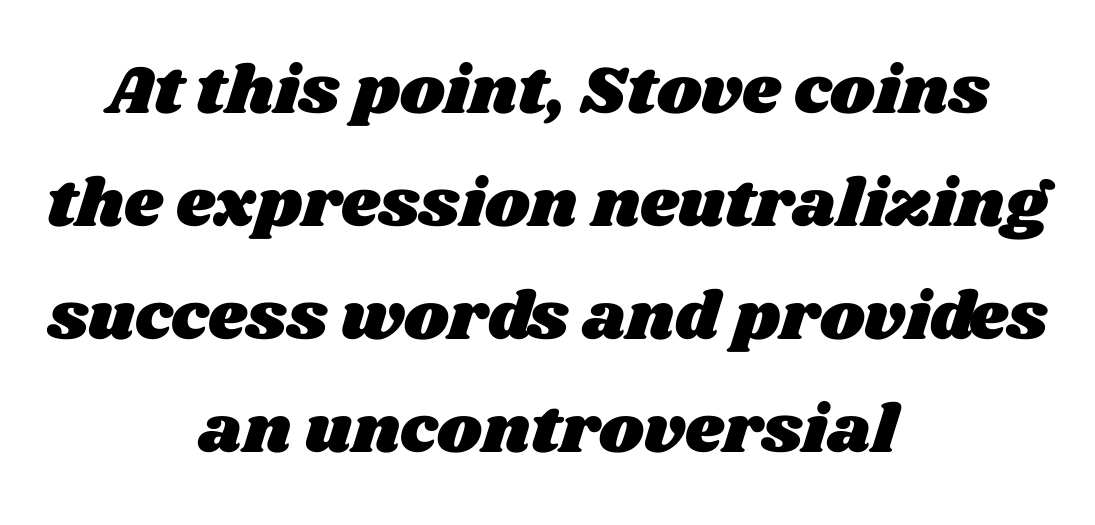
The rows are spaced the way most documents space them. Here the designer chose a conventional face with non-uniform glyph widths. The whitespace from short lines is split evenly between both sides. No word sits above an underline. Words appear dense and cohesive because spacing is normal.
